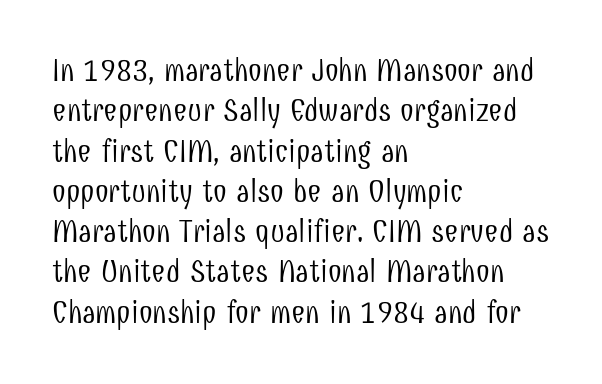
The image shows 31 px light, condensed sans-serif type, upright; set left-aligned, normal line spacing (1.3x), normal letter spacing, not underlined; low stroke contrast and a medium x-height.
